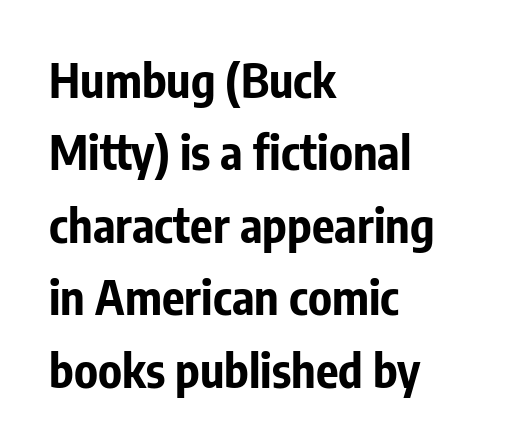
Ascenders rise straight up at ninety degrees. Beneath every word, the page is bare. Think of a printed novel: that variable character pitch is what you see here. Nope, no serifs anywhere on these letters. Quick note: interline space is typical. Nothing unusual about the tracking: characters are spaced as the font intends.
